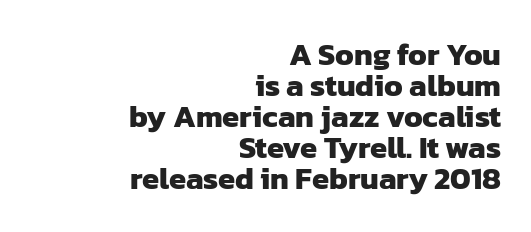
{"serif": "no", "bold": "yes", "weight": "heavy", "width": "normal", "stroke_contrast": "low", "x_height": "medium", "monospaced": "no", "underline": "no", "align": "right", "line_spacing": "tight", "line_spacing_ratio": 1.0, "letter_spacing": "normal", "letter_spacing_em": 0.0, "glyph_px": 31}
